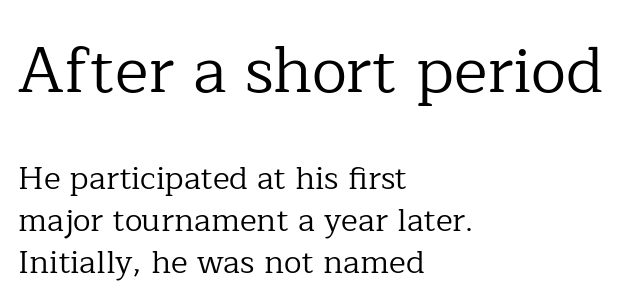
Q: Is the text bold? A: No.
Q: Is the text italic (slanted)? A: No, it is upright.
Q: Is the typeface a serif or a sans-serif typeface? A: Serif.
Q: Is the text underlined? A: No.
Q: How is the paragraph aligned? A: Left-aligned.
Q: Is the spacing between letters normal or unusually wide? A: Normal.
Q: Is the spacing between lines tight, normal or loose? A: Normal.
Q: Which block of text is set in a larger size, the first (top) or the second (bottom)? A: The first (top) one.
Q: Width (condensed, normal, or wide)? A: Normal.
Q: Stroke contrast? A: Low.
Q: x-height? A: Medium.
Q: Monospaced? A: No.
